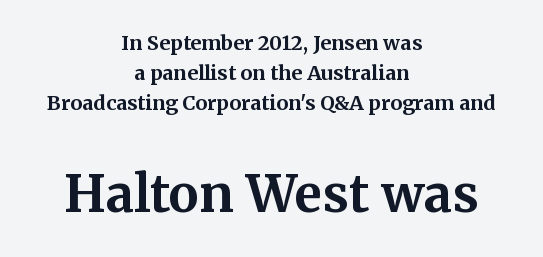
Glance below the letters and you will spot only blank space. Quick note: interline space is typical. The letters sit at their default tracking, neither squeezed nor spread. Does the type have serifs? Yes, each stem ends in a small foot. Every stem runs plumb, perpendicular to the baseline. This sample has the flowing, uneven cadence of proportional lettering.
